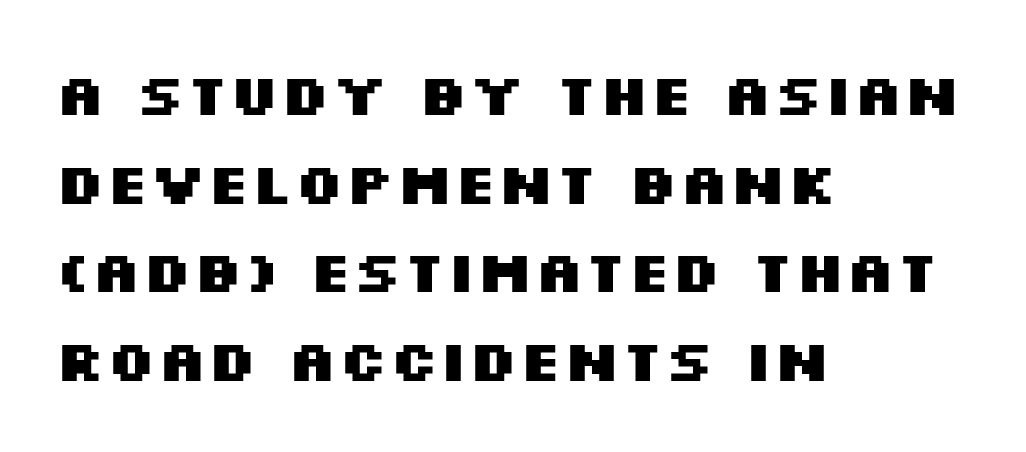
{"serif": "no", "italic": "no", "bold": "yes", "weight": "heavy", "width": "wide", "stroke_contrast": "medium", "x_height": "large", "monospaced": "no", "underline": "no", "align": "left", "line_spacing": "normal", "line_spacing_ratio": 1.53, "letter_spacing": "normal", "letter_spacing_em": 0.0, "glyph_px": 58}
